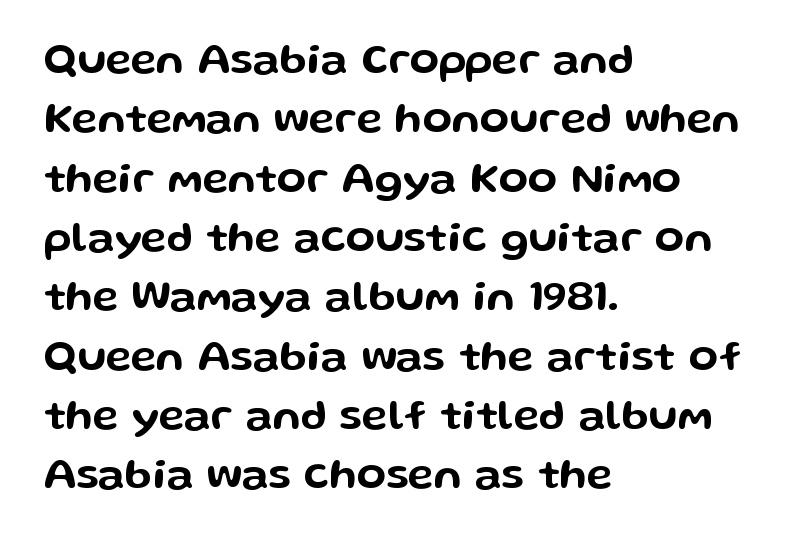
The image shows 43 px wide sans-serif type, upright; set left-aligned, normal line spacing (1.38x), normal letter spacing, not underlined; low stroke contrast and a medium x-height.
